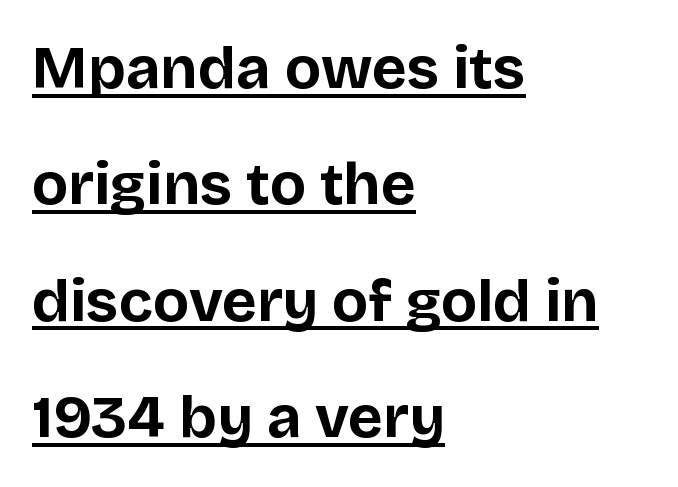
The image shows 60 px bold sans-serif type, upright; set left-aligned, loose line spacing (1.94x), normal letter spacing, underlined; low stroke contrast and a large x-height.
